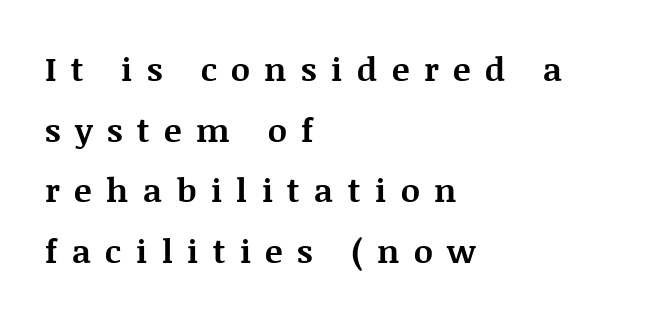
Horizontal alignment here is leftward, the default for most running prose. Do the characters align in a grid? No, the font is proportional. Small tapered or slab feet sit at the stroke ends, so this counts as serif. Unmarked baselines from the first word to the last. Rendered with straight, roman letterforms. The rendering uses a bold face; every stroke is thick and dark.
